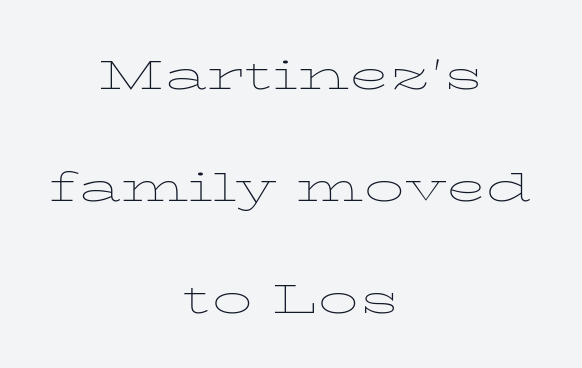
Q: Is the text bold? A: No.
Q: Is the text italic (slanted)? A: No, it is upright.
Q: Is the text underlined? A: No.
Q: How is the paragraph aligned? A: Centered.
Q: Is the spacing between letters normal or unusually wide? A: Normal.
Q: Is the spacing between lines tight, normal or loose? A: Loose.
Q: Width (condensed, normal, or wide)? A: Wide.
Q: Stroke contrast? A: Low.
Q: x-height? A: Medium.
Q: Monospaced? A: No.
